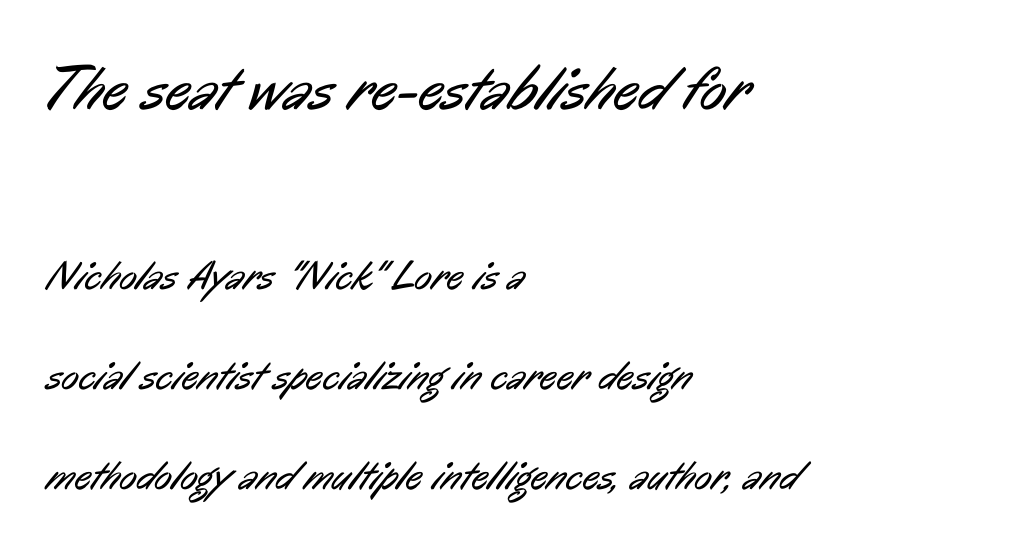
The typeface chosen for these lines omits serifs. The designer gave the opening block more size than the closing block. Has an underline been added? It has not. Teacher's note: observe the even left margin — that is flush-left alignment. This sample has the flowing, uneven cadence of proportional lettering.
